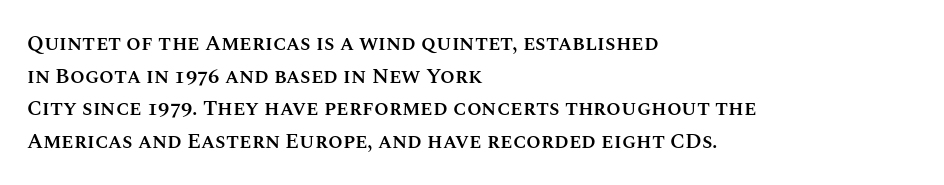
The image shows 21 px text type, upright; set left-aligned, normal line spacing (1.55x), normal letter spacing, not underlined.
